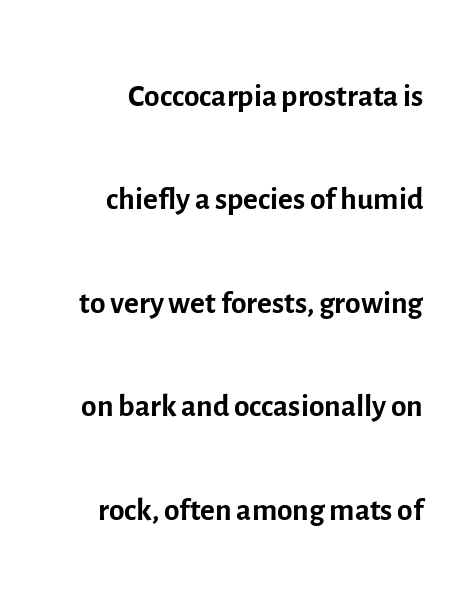
Note the varied advance widths — an 'i' is clearly narrower than an 'm'. Honestly, there is no underline to notice here at all. A sans-serif font was chosen for this passage. You could fit nearly another row in the gap between these rows. A typesetter would mark this as roman, not italic.
